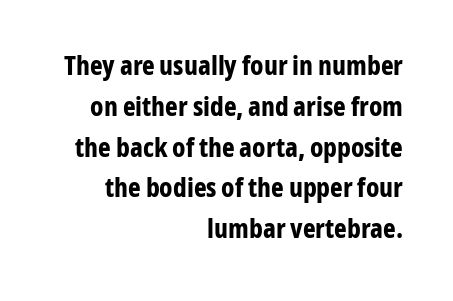
{"italic": "no", "bold": "yes", "underline": "no", "align": "right", "line_spacing": "normal", "line_spacing_ratio": 1.51, "letter_spacing": "normal", "letter_spacing_em": 0.0, "glyph_px": 27}
